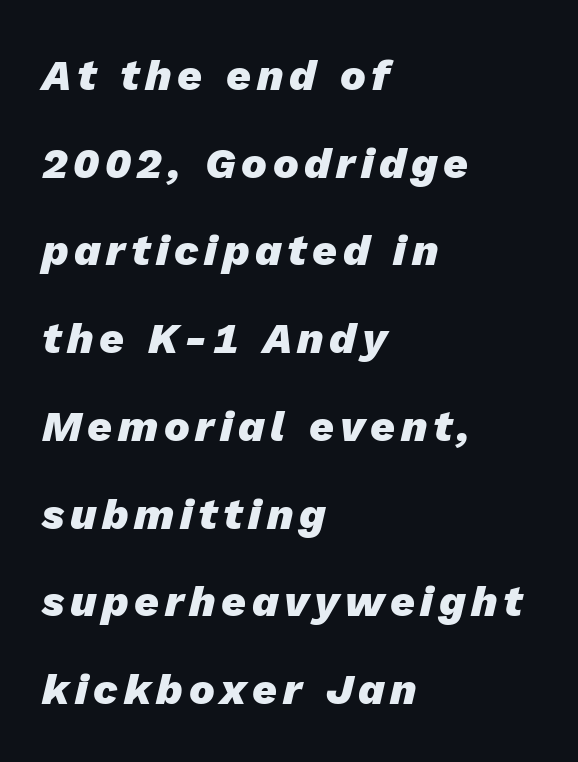
Q: Is the text bold? A: Yes.
Q: Is the text italic (slanted)? A: Yes, it leans right by about 13 degrees.
Q: Is the text underlined? A: No.
Q: How is the paragraph aligned? A: Left-aligned.
Q: Is the spacing between lines tight, normal or loose? A: Loose.
Q: Width (condensed, normal, or wide)? A: Normal.
Q: Stroke contrast? A: Low.
Q: x-height? A: Medium.
Q: Monospaced? A: No.
